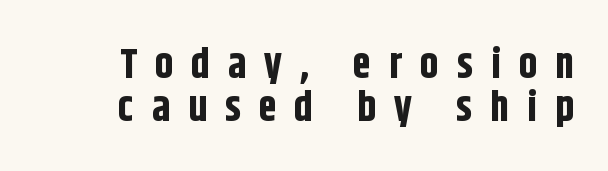
The image shows 41 px bold, condensed sans-serif type, upright; set right-aligned, tight line spacing (1.05x), unusually wide letter spacing (+0.44 em), not underlined; low stroke contrast and a large x-height.
